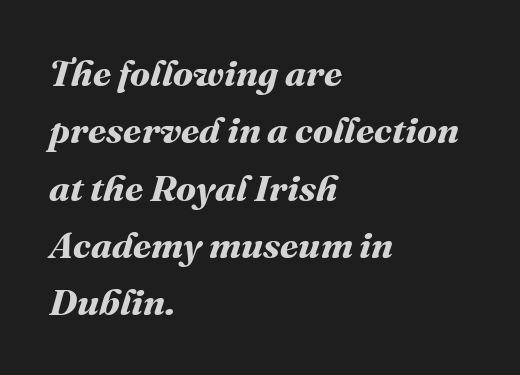
A typesetter would call this leading conventional body-copy spacing. Casual observation: everything's shoved over to the left. Nobody drew a line under any word here. Spacing verdict: proportional, widths tailored to each character. This sample uses plain, unmodified letter spacing.
